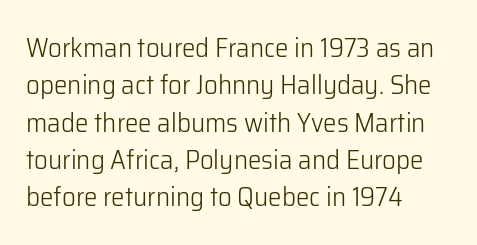
Interline gaps are of average width in this sample. Inter-character spacing is left at the font's built-in metrics. If you drew a line through each stem, it would be perfectly vertical. Words float on clear page, feet unadorned. Each line starts at the same left margin while the right side varies.
